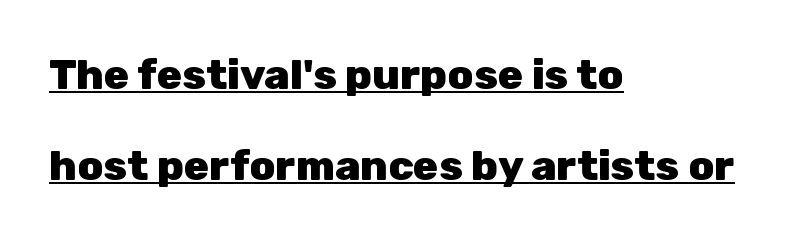
Q: Is the text bold? A: Yes.
Q: Is the text italic (slanted)? A: No, it is upright.
Q: Is the typeface a serif or a sans-serif typeface? A: Sans-serif.
Q: Is the text underlined? A: Yes.
Q: How is the paragraph aligned? A: Left-aligned.
Q: Is the spacing between letters normal or unusually wide? A: Normal.
Q: Is the spacing between lines tight, normal or loose? A: Loose.
Q: Width (condensed, normal, or wide)? A: Normal.
Q: Stroke contrast? A: Low.
Q: x-height? A: Medium.
Q: Monospaced? A: No.
